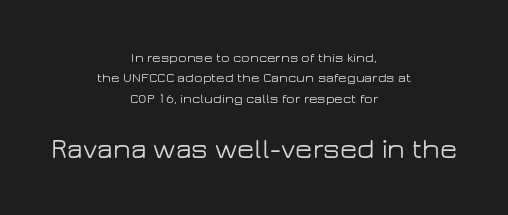
The paragraph has two soft edges and a firm central axis. Whoever set this made the second block the dominant, larger element. Upright lettering throughout. The rows are spaced the way most documents space them.
